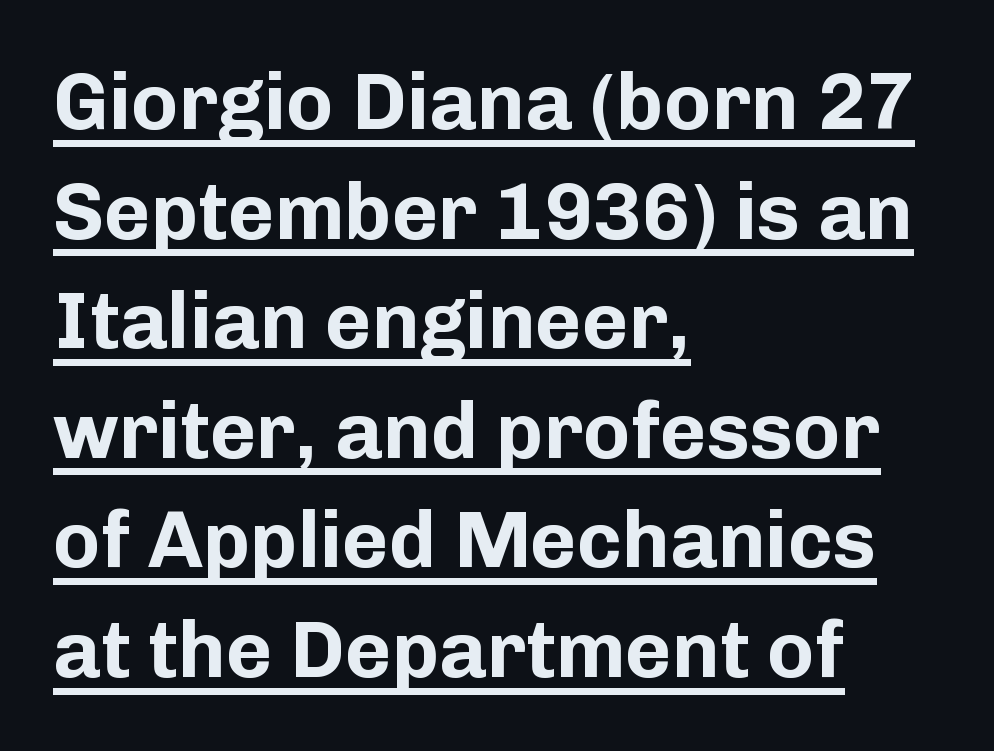
Q: Is the text bold? A: Yes.
Q: Is the text italic (slanted)? A: No, it is upright.
Q: Is the typeface a serif or a sans-serif typeface? A: Sans-serif.
Q: Is the text underlined? A: Yes.
Q: How is the paragraph aligned? A: Left-aligned.
Q: Is the spacing between letters normal or unusually wide? A: Normal.
Q: Is the spacing between lines tight, normal or loose? A: Normal.
Q: Width (condensed, normal, or wide)? A: Normal.
Q: Stroke contrast? A: Low.
Q: x-height? A: Medium.
Q: Monospaced? A: No.
